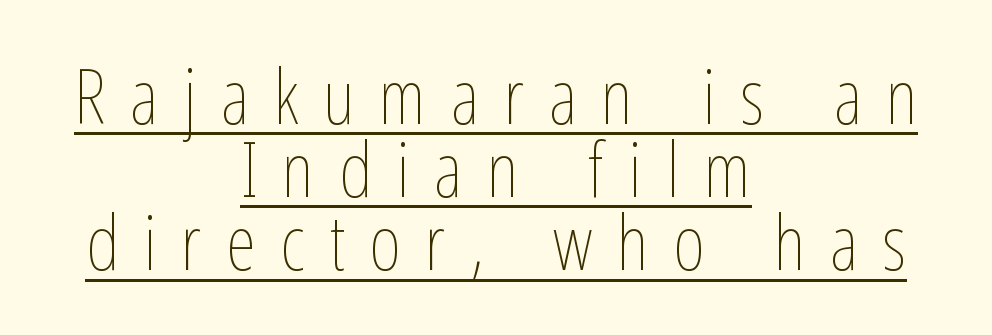
Q: Is the text bold? A: No.
Q: Is the text italic (slanted)? A: No, it is upright.
Q: Is the text underlined? A: Yes.
Q: How is the paragraph aligned? A: Centered.
Q: Is the spacing between letters normal or unusually wide? A: Unusually wide.
Q: Is the spacing between lines tight, normal or loose? A: Tight.
Q: Width (condensed, normal, or wide)? A: Condensed.
Q: Stroke contrast? A: Low.
Q: x-height? A: Medium.
Q: Monospaced? A: No.
